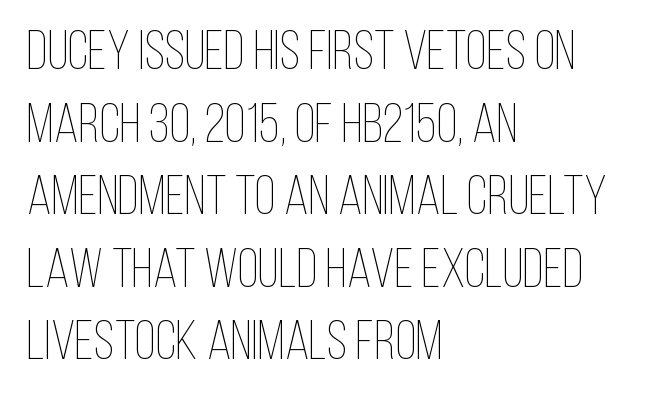
The image shows 55 px thin, condensed type, upright; set left-aligned, normal line spacing (1.32x), normal letter spacing, not underlined; low stroke contrast and a large x-height.
